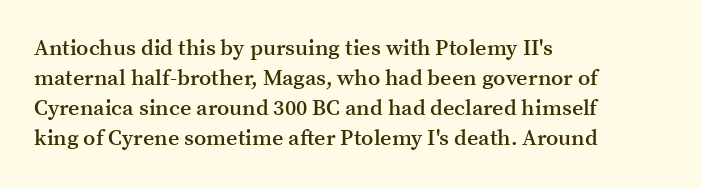
Q: Is the text bold? A: Semi-bold.
Q: Is the text italic (slanted)? A: No, it is upright.
Q: Is the text underlined? A: No.
Q: How is the paragraph aligned? A: Left-aligned.
Q: Is the spacing between letters normal or unusually wide? A: Normal.
Q: Is the spacing between lines tight, normal or loose? A: Normal.
